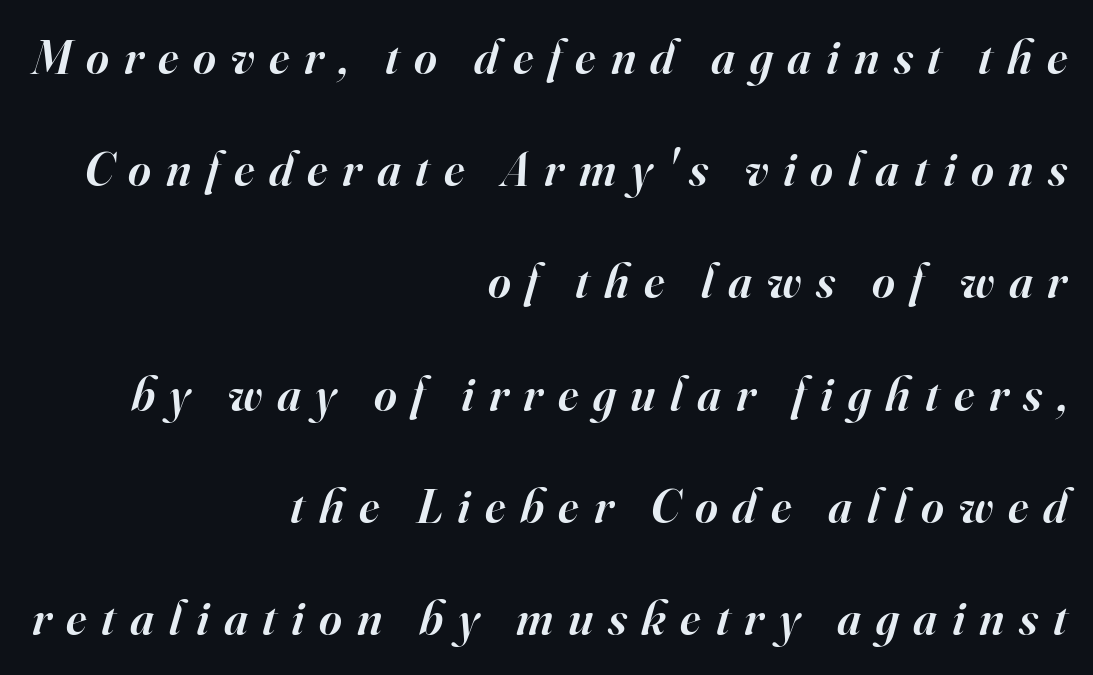
One glance says open: line gaps are wider than usual. A flush-right, rag-left setting is used for this passage. The text carries the slant typical of an italic or oblique font. A somewhat darkened texture: the type is semibold rather than bold. There is plenty of visible air inserted between adjacent glyphs.
